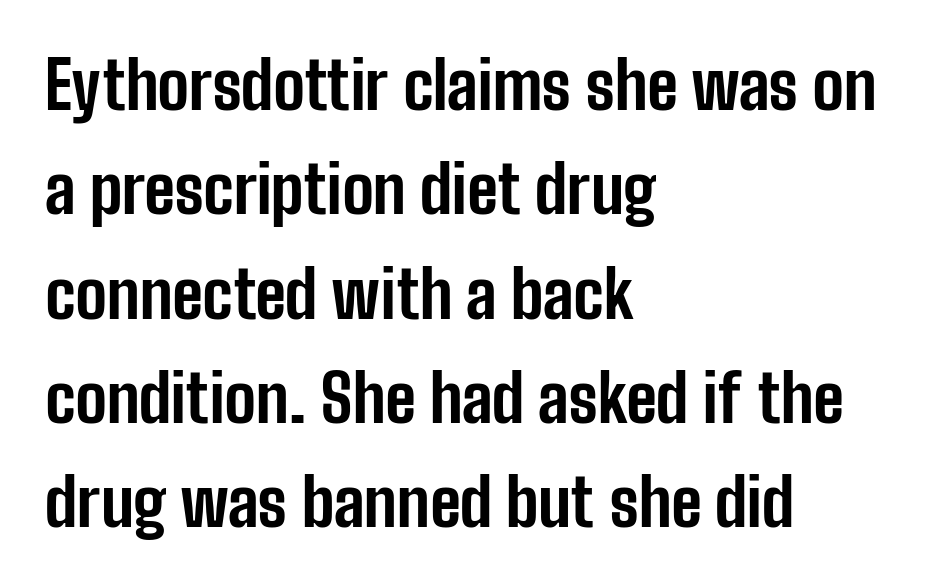
The lines sit at an ordinary, default distance from one another. Each line starts at the same left margin while the right side varies. The face used here has the dense, thick strokes of a bold. The words here are not underlined.
